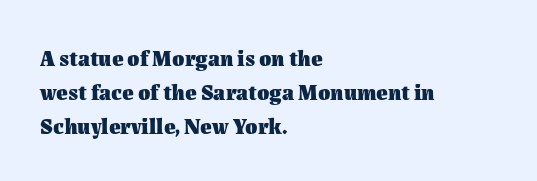
Q: Is the text bold? A: Yes.
Q: Is the text italic (slanted)? A: No, it is upright.
Q: Is the text underlined? A: No.
Q: How is the paragraph aligned? A: Left-aligned.
Q: Is the spacing between letters normal or unusually wide? A: Normal.
Q: Is the spacing between lines tight, normal or loose? A: Normal.
